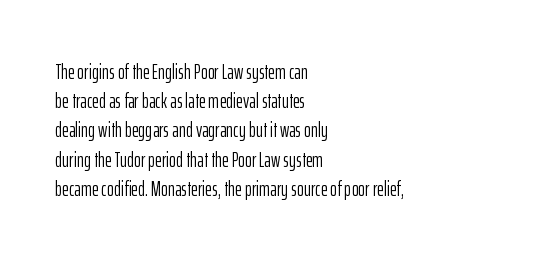
Q: Is the text bold? A: No.
Q: Is the text italic (slanted)? A: No, it is upright.
Q: Is the text underlined? A: No.
Q: How is the paragraph aligned? A: Left-aligned.
Q: Is the spacing between letters normal or unusually wide? A: Normal.
Q: Is the spacing between lines tight, normal or loose? A: Normal.
